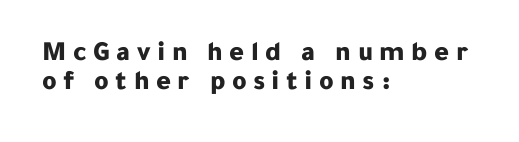
Q: Is the text bold? A: Yes.
Q: Is the text italic (slanted)? A: No, it is upright.
Q: Is the typeface a serif or a sans-serif typeface? A: Sans-serif.
Q: Is the text underlined? A: No.
Q: How is the paragraph aligned? A: Left-aligned.
Q: Is the spacing between letters normal or unusually wide? A: Unusually wide.
Q: Is the spacing between lines tight, normal or loose? A: Tight.
Q: Width (condensed, normal, or wide)? A: Normal.
Q: Stroke contrast? A: Low.
Q: x-height? A: Medium.
Q: Monospaced? A: No.
